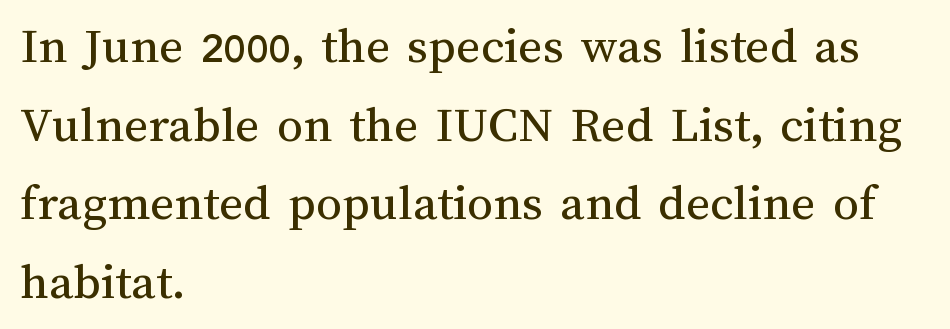
Q: Is the text bold? A: No.
Q: Is the text italic (slanted)? A: No, it is upright.
Q: Is the text underlined? A: No.
Q: How is the paragraph aligned? A: Left-aligned.
Q: Is the spacing between letters normal or unusually wide? A: Normal.
Q: Is the spacing between lines tight, normal or loose? A: Normal.
Q: Width (condensed, normal, or wide)? A: Normal.
Q: Stroke contrast? A: Medium.
Q: x-height? A: Medium.
Q: Monospaced? A: No.
